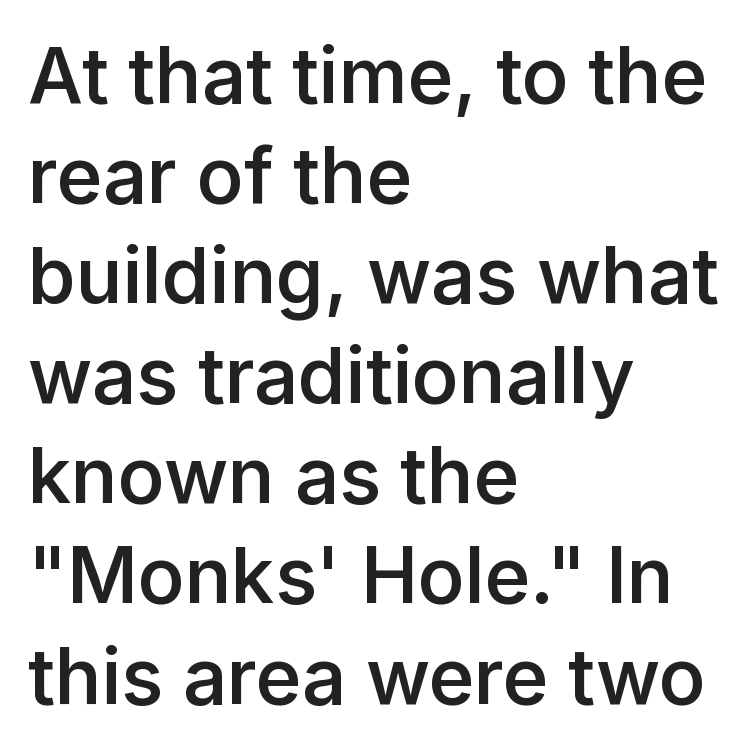
Nothing sits at the stroke ends, so this counts as sans-serif. Honestly, the row spacing looks completely unremarkable. Check the space under the baseline: it is left empty. The letterforms sit shoulder to shoulder at normal distance. Bold? Not quite — semibold, heavier than regular but stopping short. Line beginnings align vertically; line endings do not.
